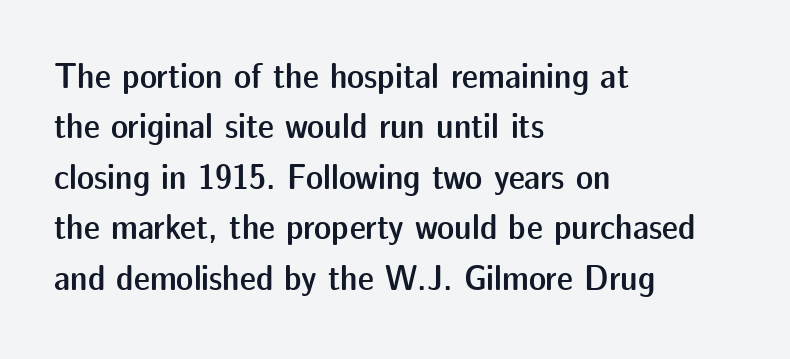
{"serif": "no", "italic": "no", "bold": "semi", "weight": "semibold", "width": "normal", "stroke_contrast": "low", "x_height": "medium", "monospaced": "no", "underline": "no", "align": "left", "line_spacing": "normal", "line_spacing_ratio": 1.4, "letter_spacing": "normal", "letter_spacing_em": 0.0, "glyph_px": 36}
